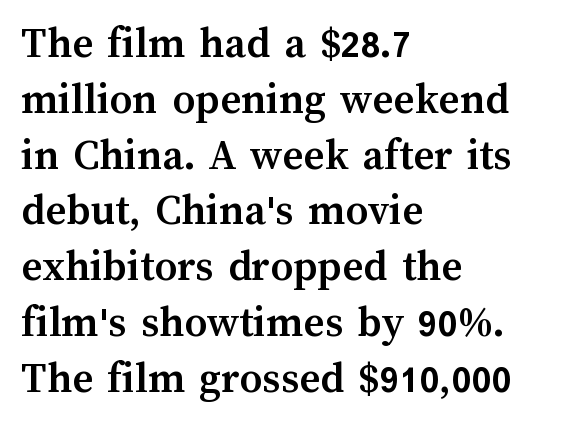
{"italic": "no", "bold": "yes", "weight": "semibold", "width": "normal", "stroke_contrast": "medium", "x_height": "medium", "monospaced": "no", "underline": "no", "align": "left", "line_spacing_ratio": 1.24, "letter_spacing": "normal", "letter_spacing_em": 0.0, "glyph_px": 45}
